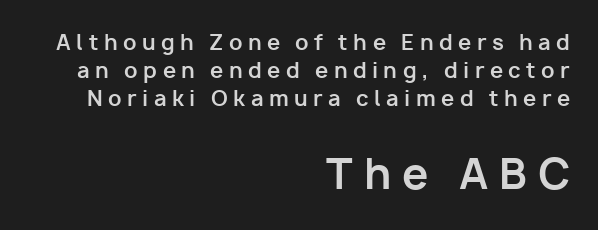
The image shows 42 px bold sans-serif type, upright; set right-aligned, normal line spacing (1.34x), unusually wide letter spacing (+0.26 em), not underlined; the second (bottom) block is 2.0x larger; low stroke contrast and a medium x-height.
